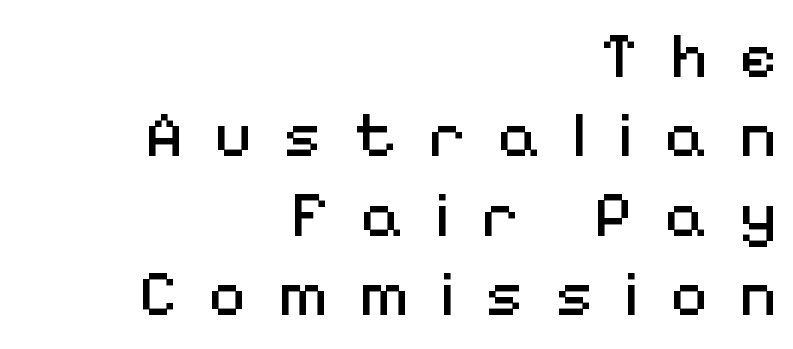
The image shows 65 px regular-weight sans-serif type, upright; set right-aligned, line spacing 1.22x, unusually wide letter spacing (+0.48 em), not underlined; medium stroke contrast and a medium x-height.
